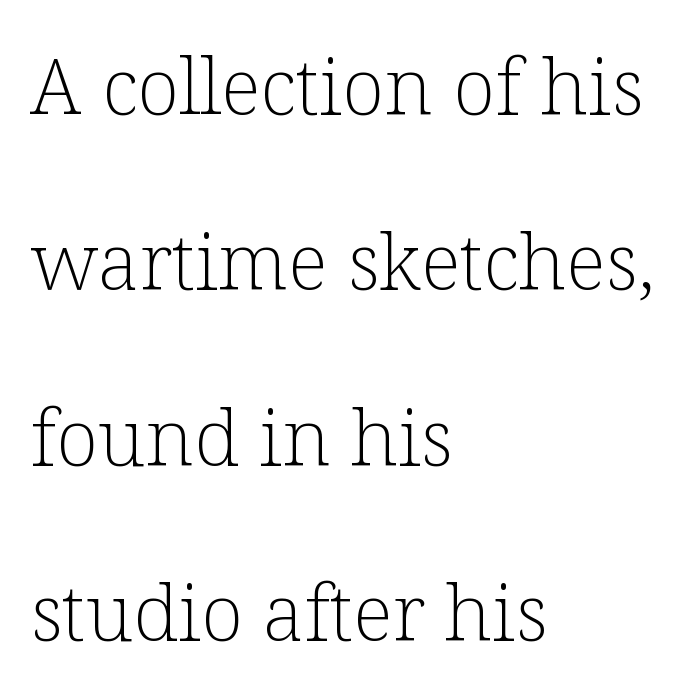
Observe the ordinary spacing: letters are neighbours, not strangers. The cut favours lightness, reaching ordinary text weight at its darkest. Whoever set this chose breathing room over compactness in the vertical rhythm. This sample is left-justified, so line endings fall wherever the words run out.
